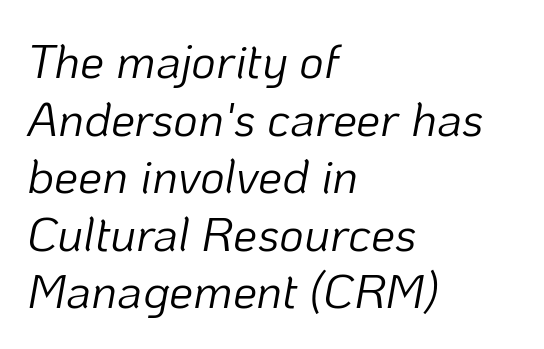
Q: Is the text bold? A: No.
Q: Is the text italic (slanted)? A: Yes, it leans right by about 10 degrees.
Q: Is the text underlined? A: No.
Q: How is the paragraph aligned? A: Left-aligned.
Q: Is the spacing between letters normal or unusually wide? A: Normal.
Q: Width (condensed, normal, or wide)? A: Normal.
Q: Stroke contrast? A: Low.
Q: x-height? A: Medium.
Q: Monospaced? A: No.
